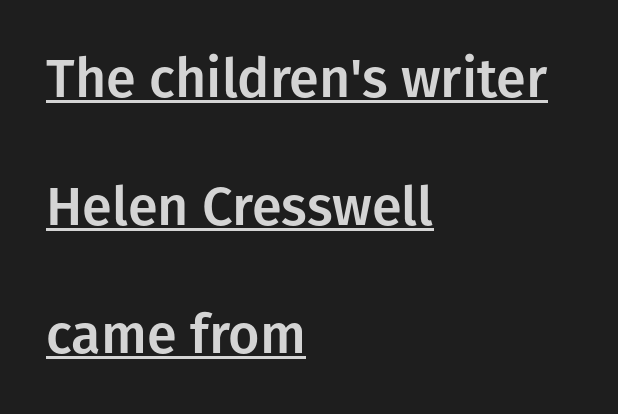
{"serif": "no", "italic": "no", "width": "normal", "stroke_contrast": "low", "x_height": "medium", "monospaced": "no", "underline": "yes", "align": "left", "line_spacing": "loose", "line_spacing_ratio": 2.37, "letter_spacing": "normal", "letter_spacing_em": 0.0, "glyph_px": 54}
